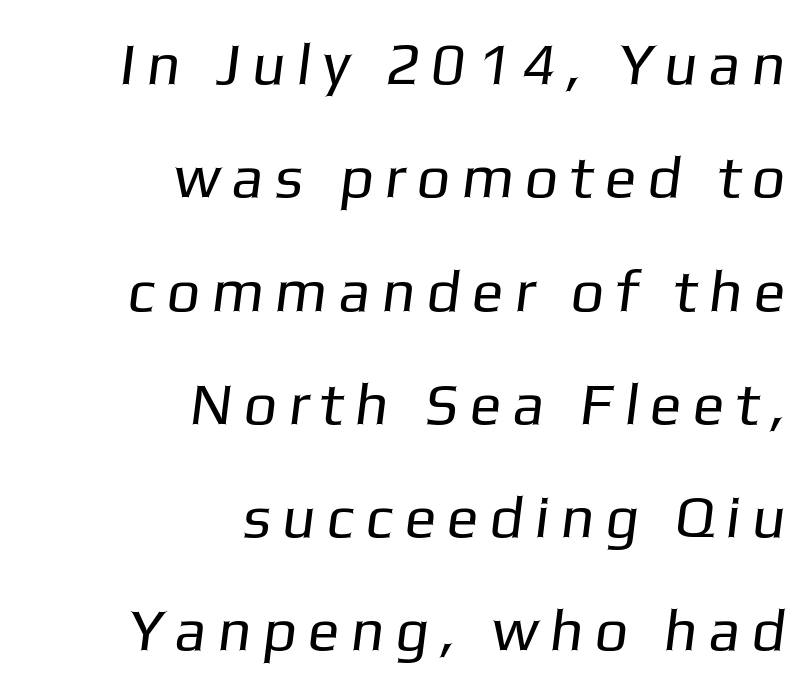
The image shows 59 px regular-weight sans-serif type; set right-aligned, loose line spacing (1.92x), not underlined; low stroke contrast and a medium x-height.
